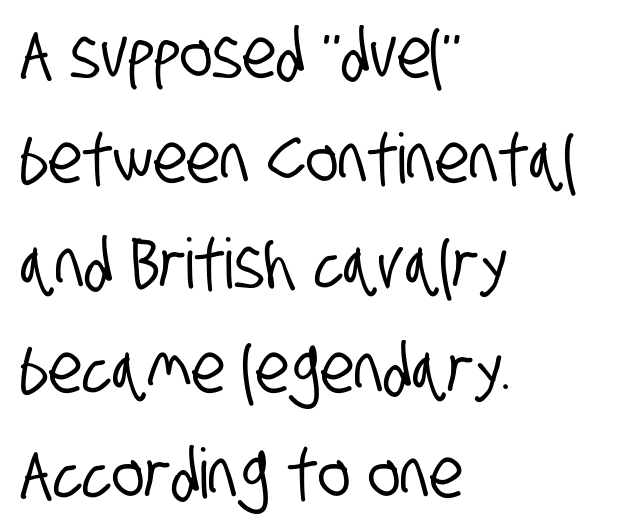
Bare-footed words on every line. The rows are spaced the way most documents space them. These lines are rendered in a variable-pitch font. Characters follow at the spacing the type designer built in. The glyphs in this specimen are sans serif. Left-aligned paragraph, ragged on the right.
